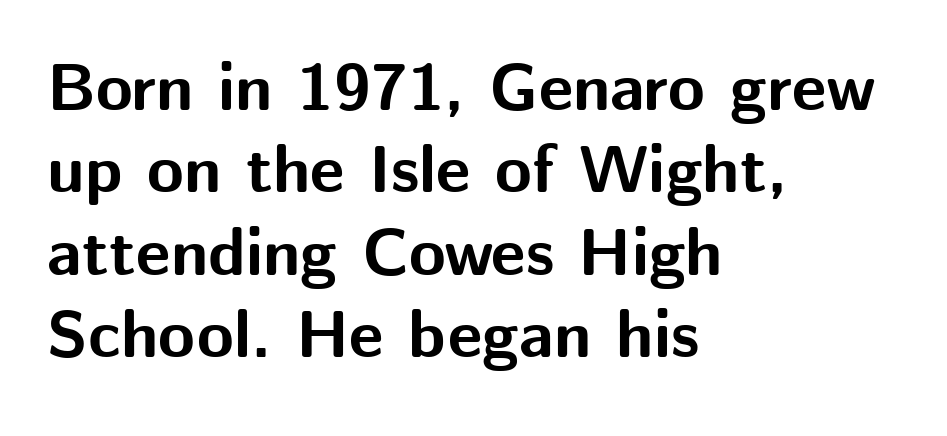
{"serif": "no", "italic": "no", "bold": "yes", "weight": "bold", "width": "normal", "stroke_contrast": "medium", "x_height": "medium", "monospaced": "no", "underline": "no", "align": "left", "line_spacing_ratio": 1.23, "letter_spacing": "normal", "letter_spacing_em": 0.0, "glyph_px": 67}
